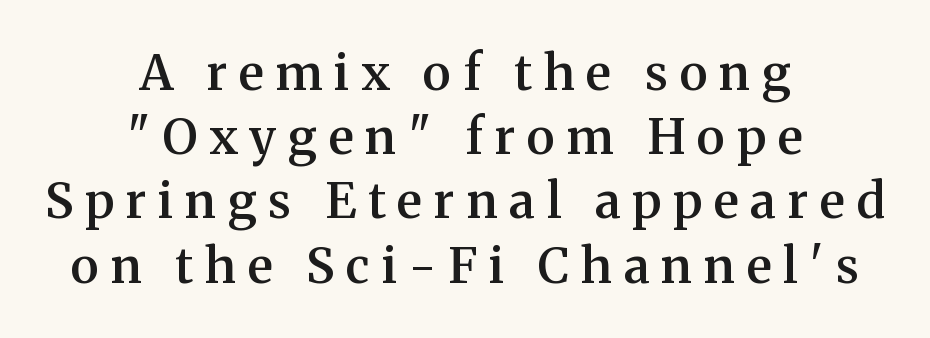
{"serif": "yes", "italic": "no", "bold": "semi", "weight": "semibold", "width": "normal", "stroke_contrast": "medium", "x_height": "medium", "monospaced": "no", "underline": "no", "align": "center", "line_spacing": "normal", "line_spacing_ratio": 1.31, "letter_spacing": "wide", "letter_spacing_em": 0.24, "glyph_px": 49}
